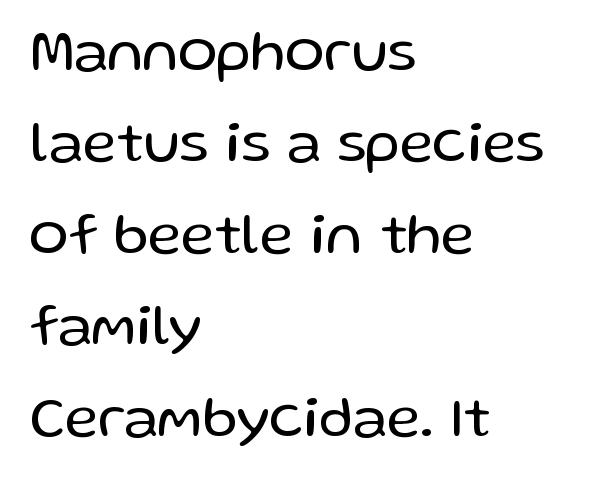
In terms of letterform style, serifs are entirely absent. Every character sits straight up, as roman type does. The tracking reads as untouched default to a designer's eye. Is the type heavy? It reads as light-to-regular instead. Do the characters align in a grid? No, the font is proportional. The lines in this sample share a left origin and differ only in where they stop.
